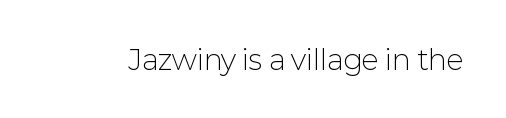
{"serif": "no", "italic": "no", "bold": "no", "weight": "light", "width": "normal", "stroke_contrast": "low", "x_height": "medium", "monospaced": "no", "underline": "no", "letter_spacing": "normal", "letter_spacing_em": 0.0, "glyph_px": 28}
